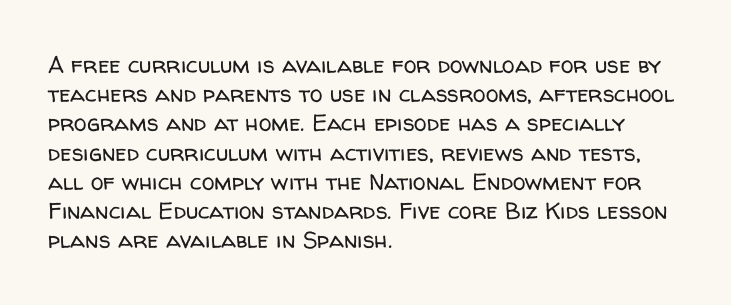
Nothing unusual about the tracking: characters are spaced as the font intends. Caption: multi-line text, flush left, ragged right. How would I describe the line gaps? Plain and ordinary. Unbolded letterforms with no extra heft.
